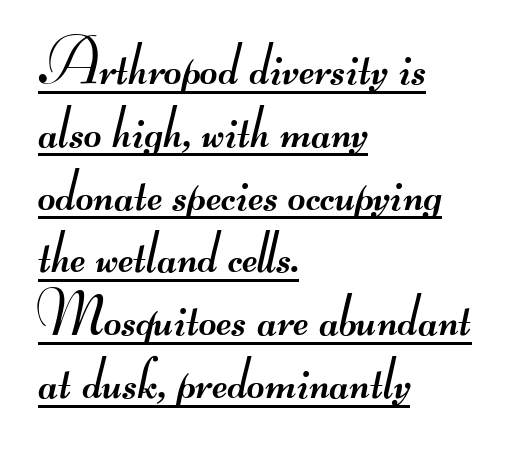
The image shows 61 px regular-weight, wide sans-serif type; set left-aligned, tight line spacing (1.03x), normal letter spacing, underlined; medium stroke contrast.
